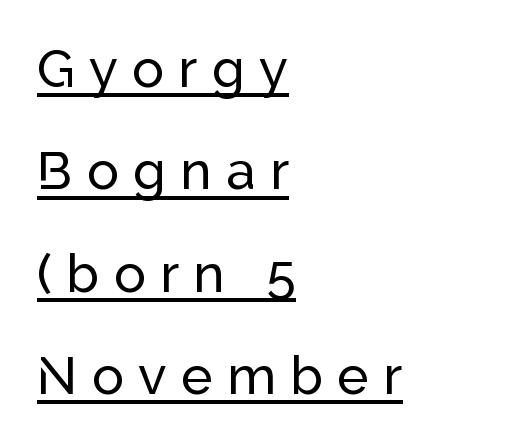
The image shows 53 px sans-serif type, upright; set left-aligned, loose line spacing (1.93x), unusually wide letter spacing (+0.27 em), underlined; low stroke contrast and a medium x-height.
